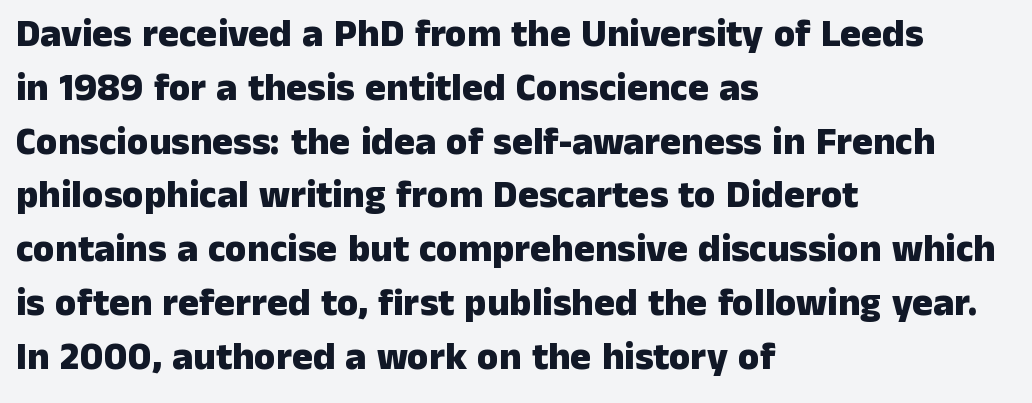
Q: Is the text bold? A: Yes.
Q: Is the text italic (slanted)? A: No, it is upright.
Q: Is the typeface a serif or a sans-serif typeface? A: Sans-serif.
Q: Is the text underlined? A: No.
Q: How is the paragraph aligned? A: Left-aligned.
Q: Is the spacing between letters normal or unusually wide? A: Normal.
Q: Is the spacing between lines tight, normal or loose? A: Normal.
Q: Width (condensed, normal, or wide)? A: Normal.
Q: Stroke contrast? A: Low.
Q: x-height? A: Medium.
Q: Monospaced? A: No.
